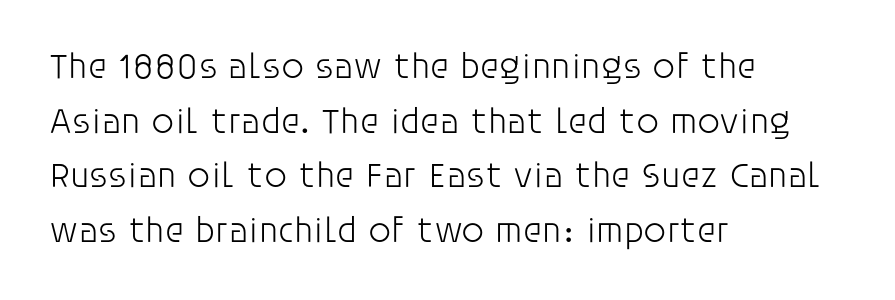
{"serif": "no", "italic": "no", "bold": "no", "weight": "light", "width": "normal", "stroke_contrast": "low", "x_height": "large", "monospaced": "no", "underline": "no", "align": "left", "line_spacing": "normal", "line_spacing_ratio": 1.52, "letter_spacing": "normal", "letter_spacing_em": 0.0, "glyph_px": 36}
